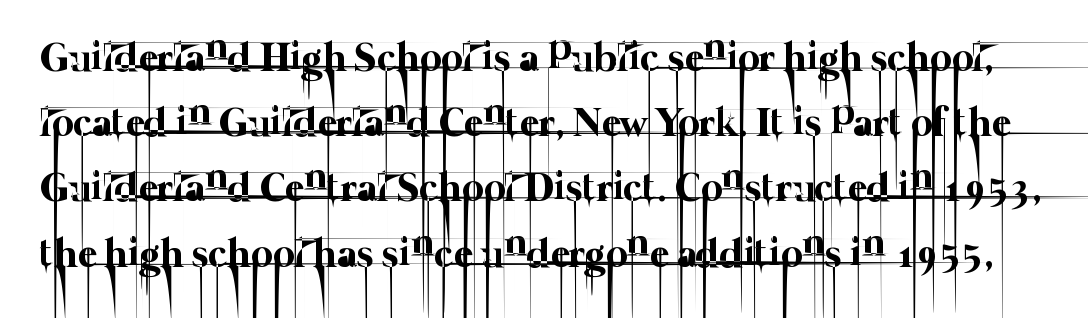
Vertically, the passage feels balanced, rows spaced as you'd expect. The words here are not underlined. Tracking value appears to be zero — textbook default spacing. You could not count columns in this text — the font is proportionally spaced. Stems and bowls with no extra thickness — not bold.
